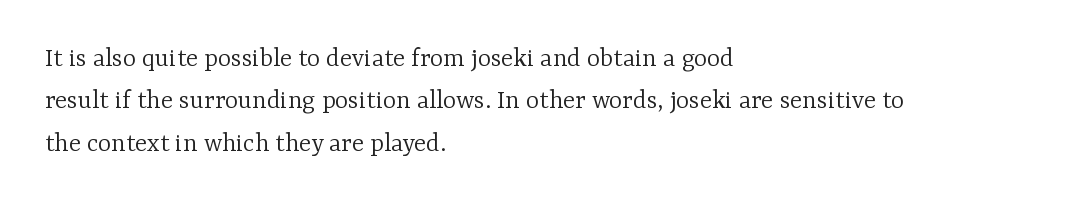
Q: Is the text bold? A: No.
Q: Is the text italic (slanted)? A: No, it is upright.
Q: Is the typeface a serif or a sans-serif typeface? A: Serif.
Q: Is the text underlined? A: No.
Q: How is the paragraph aligned? A: Left-aligned.
Q: Is the spacing between letters normal or unusually wide? A: Normal.
Q: Is the spacing between lines tight, normal or loose? A: Normal.
Q: Width (condensed, normal, or wide)? A: Normal.
Q: Stroke contrast? A: Low.
Q: x-height? A: Medium.
Q: Monospaced? A: No.
